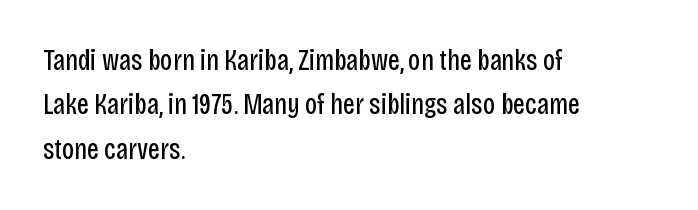
Q: Is the text bold? A: No.
Q: Is the text italic (slanted)? A: No, it is upright.
Q: Is the typeface a serif or a sans-serif typeface? A: Sans-serif.
Q: Is the text underlined? A: No.
Q: How is the paragraph aligned? A: Left-aligned.
Q: Is the spacing between letters normal or unusually wide? A: Normal.
Q: Is the spacing between lines tight, normal or loose? A: Normal.
Q: Width (condensed, normal, or wide)? A: Condensed.
Q: Stroke contrast? A: Low.
Q: x-height? A: Large.
Q: Monospaced? A: No.
